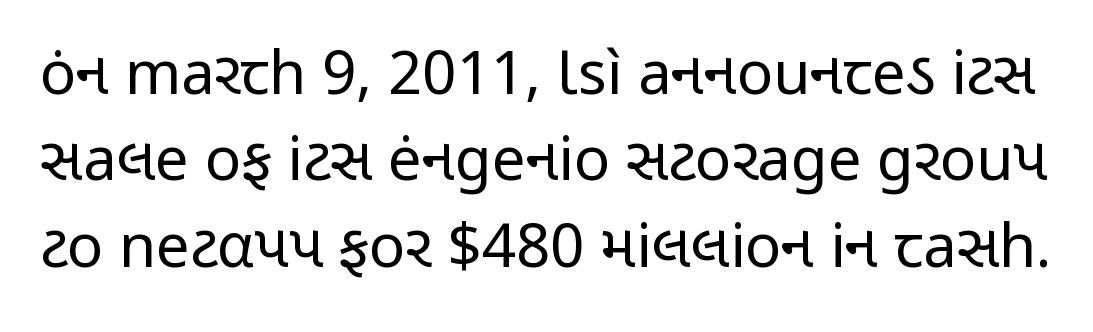
Q: Is the text bold? A: No.
Q: Is the text italic (slanted)? A: No, it is upright.
Q: Is the typeface a serif or a sans-serif typeface? A: Sans-serif.
Q: Is the text underlined? A: No.
Q: Is the spacing between letters normal or unusually wide? A: Normal.
Q: Is the spacing between lines tight, normal or loose? A: Normal.
Q: Width (condensed, normal, or wide)? A: Condensed.
Q: Stroke contrast? A: Low.
Q: x-height? A: Medium.
Q: Monospaced? A: No.
